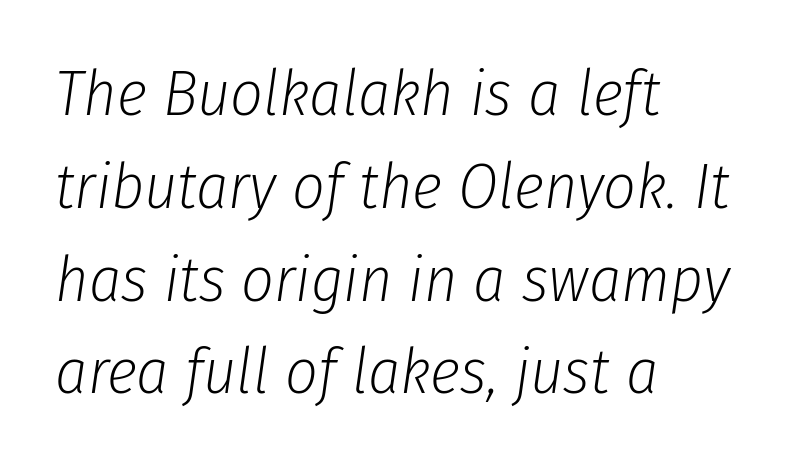
Q: Is the text bold? A: No.
Q: Is the text italic (slanted)? A: Yes, it leans right by about 8 degrees.
Q: Is the text underlined? A: No.
Q: How is the paragraph aligned? A: Left-aligned.
Q: Is the spacing between letters normal or unusually wide? A: Normal.
Q: Is the spacing between lines tight, normal or loose? A: Normal.
Q: Width (condensed, normal, or wide)? A: Condensed.
Q: Stroke contrast? A: Low.
Q: x-height? A: Medium.
Q: Monospaced? A: No.
